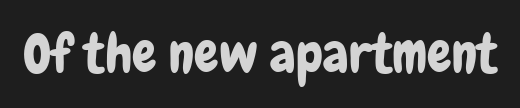
The image shows 54 px condensed sans-serif type, upright; set normal letter spacing, not underlined; low stroke contrast and a medium x-height.
